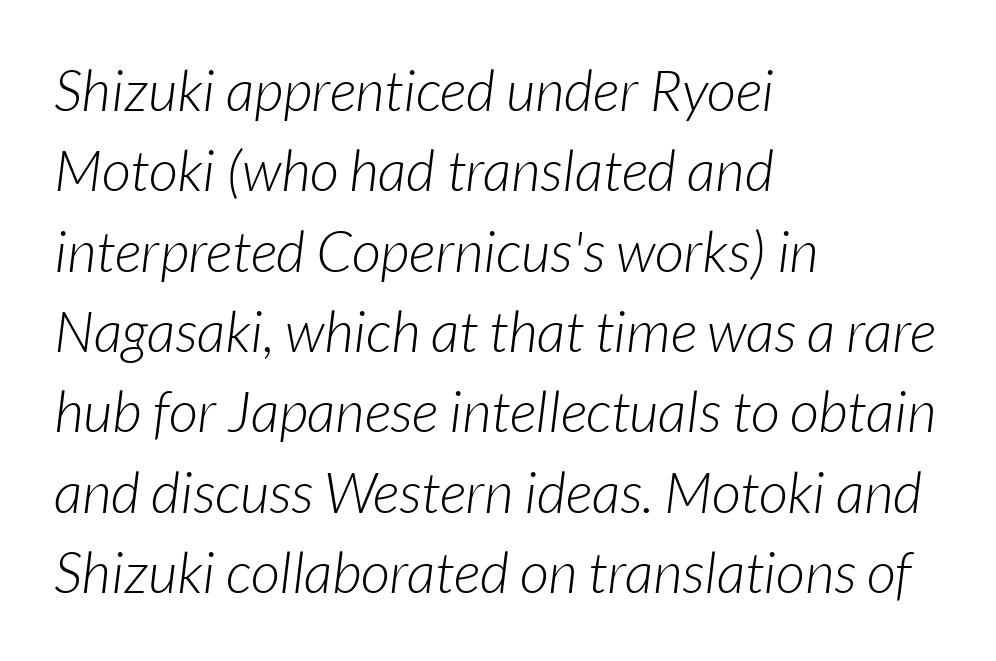
Q: Is the text bold? A: No.
Q: Is the text italic (slanted)? A: Yes, it leans right by about 7 degrees.
Q: Is the text underlined? A: No.
Q: How is the paragraph aligned? A: Left-aligned.
Q: Is the spacing between letters normal or unusually wide? A: Normal.
Q: Is the spacing between lines tight, normal or loose? A: Normal.
Q: Width (condensed, normal, or wide)? A: Normal.
Q: Stroke contrast? A: Low.
Q: x-height? A: Medium.
Q: Monospaced? A: No.
